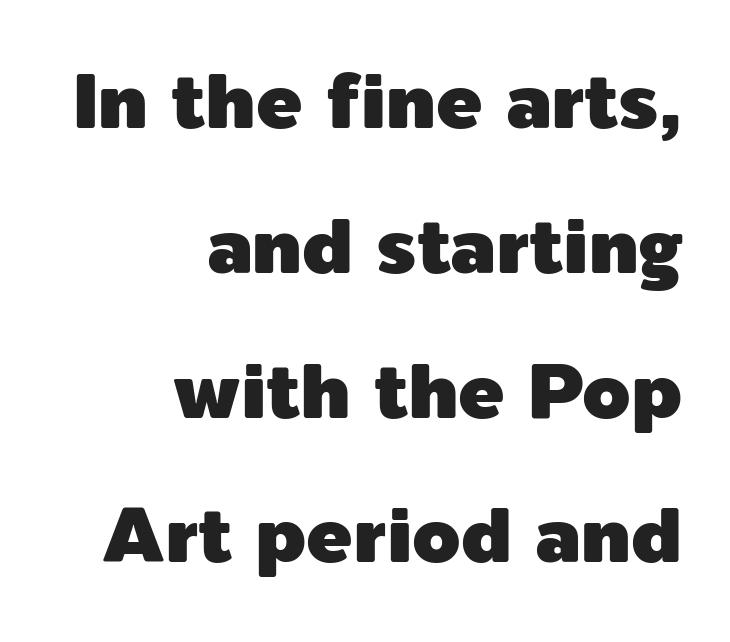
Q: Is the text italic (slanted)? A: No, it is upright.
Q: Is the typeface a serif or a sans-serif typeface? A: Sans-serif.
Q: Is the text underlined? A: No.
Q: How is the paragraph aligned? A: Right-aligned.
Q: Is the spacing between letters normal or unusually wide? A: Normal.
Q: Width (condensed, normal, or wide)? A: Normal.
Q: x-height? A: Medium.
Q: Monospaced? A: No.
